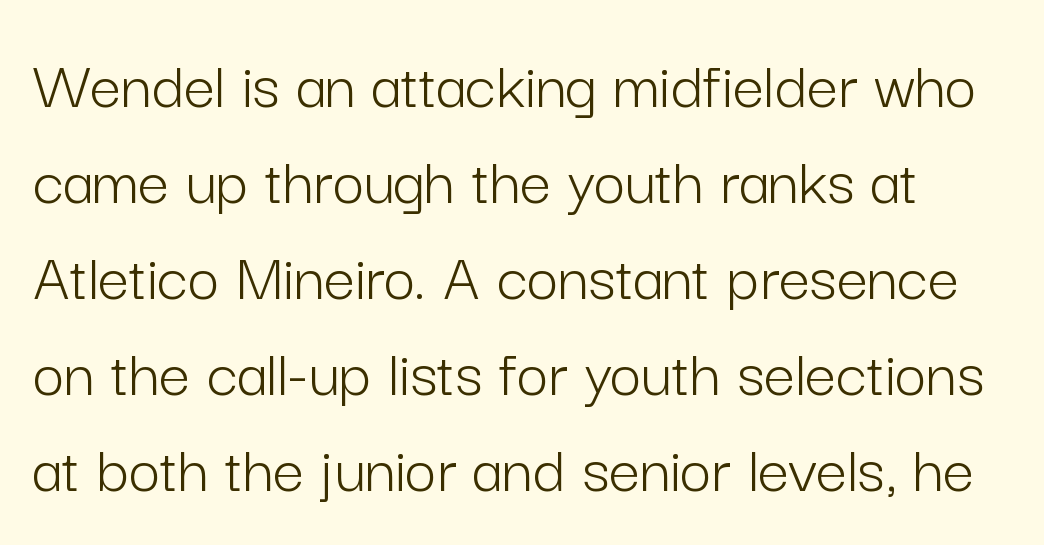
Summary of vertical rhythm: regular, with standard interline spacing. The foot of each line stays bare and open. The passage shown has conventional tracking throughout. Tall strokes in this sample are plumb rather than angled.
